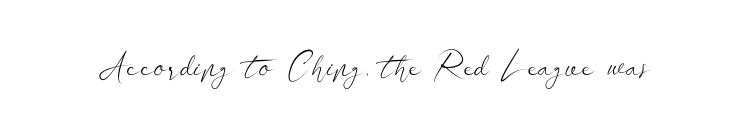
The image shows 34 px light, wide sans-serif type; set normal letter spacing, not underlined; low stroke contrast and a small x-height.
